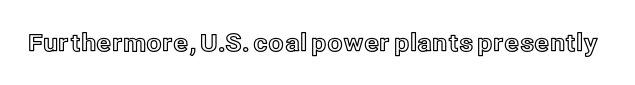
Observe the ordinary spacing: letters are neighbours, not strangers. Underline: absent. Rendered with straight, roman letterforms.
